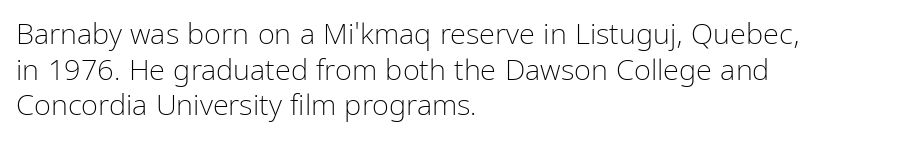
{"serif": "no", "italic": "no", "bold": "no", "weight": "light", "width": "condensed", "stroke_contrast": "low", "x_height": "medium", "monospaced": "no", "underline": "no", "align": "left", "line_spacing_ratio": 1.23, "letter_spacing": "normal", "letter_spacing_em": 0.0, "glyph_px": 29}
